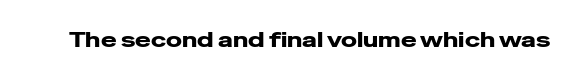
The image shows 21 px text type, upright; set normal letter spacing, not underlined.
